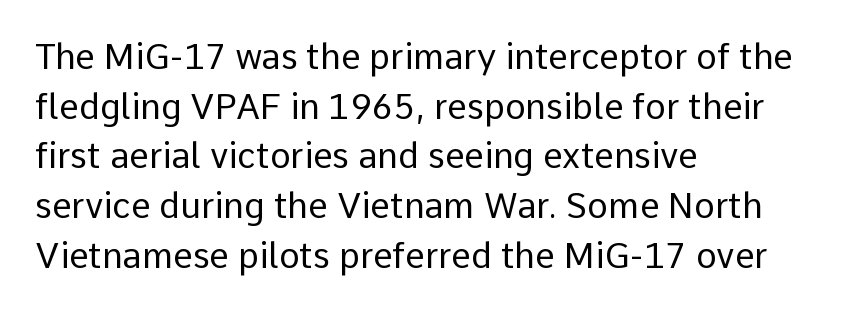
{"serif": "no", "italic": "no", "bold": "no", "weight": "regular", "width": "normal", "stroke_contrast": "low", "x_height": "medium", "monospaced": "no", "underline": "no", "align": "left", "line_spacing": "normal", "line_spacing_ratio": 1.42, "letter_spacing": "normal", "letter_spacing_em": 0.0, "glyph_px": 35}
